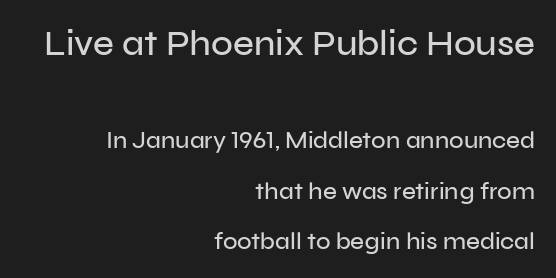
Q: Is the text italic (slanted)? A: No, it is upright.
Q: Is the typeface a serif or a sans-serif typeface? A: Sans-serif.
Q: Is the text underlined? A: No.
Q: How is the paragraph aligned? A: Right-aligned.
Q: Is the spacing between letters normal or unusually wide? A: Normal.
Q: Is the spacing between lines tight, normal or loose? A: Loose.
Q: Which block of text is set in a larger size, the first (top) or the second (bottom)? A: The first (top) one.
Q: Width (condensed, normal, or wide)? A: Normal.
Q: Stroke contrast? A: Low.
Q: x-height? A: Medium.
Q: Monospaced? A: No.
